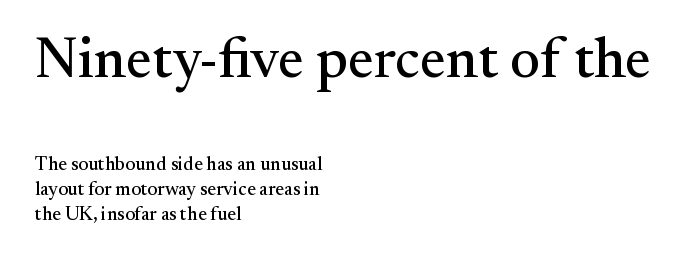
Q: Is the text italic (slanted)? A: No, it is upright.
Q: Is the typeface a serif or a sans-serif typeface? A: Serif.
Q: Is the text underlined? A: No.
Q: How is the paragraph aligned? A: Left-aligned.
Q: Is the spacing between letters normal or unusually wide? A: Normal.
Q: Is the spacing between lines tight, normal or loose? A: Normal.
Q: Which block of text is set in a larger size, the first (top) or the second (bottom)? A: The first (top) one.
Q: Width (condensed, normal, or wide)? A: Normal.
Q: Stroke contrast? A: Medium.
Q: x-height? A: Small.
Q: Monospaced? A: No.
